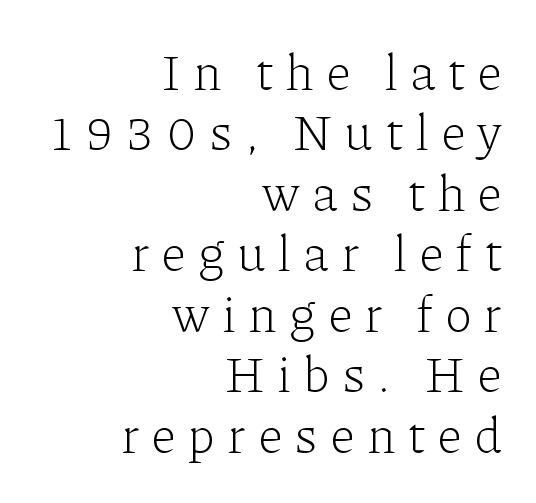
Q: Is the text bold? A: No.
Q: Is the text italic (slanted)? A: No, it is upright.
Q: Is the typeface a serif or a sans-serif typeface? A: Serif.
Q: Is the text underlined? A: No.
Q: How is the paragraph aligned? A: Right-aligned.
Q: Is the spacing between letters normal or unusually wide? A: Unusually wide.
Q: Width (condensed, normal, or wide)? A: Normal.
Q: Stroke contrast? A: Low.
Q: x-height? A: Medium.
Q: Monospaced? A: No.
